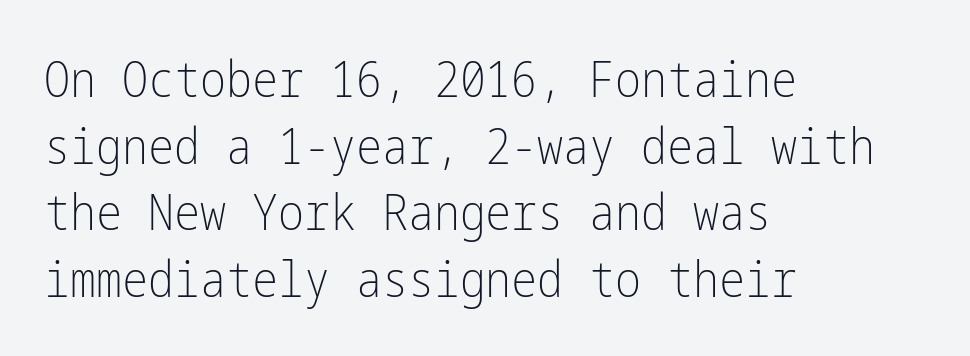
The weight would be labelled regular, book, light, or lighter still. These lines keep a tight, regular rhythm from letter to letter. The gap between lines stays unmarked. Compared with a centered layout, this one pins lines to the left instead. Stroke terminals: plain, sans-serif. Every stem runs plumb, perpendicular to the baseline.
